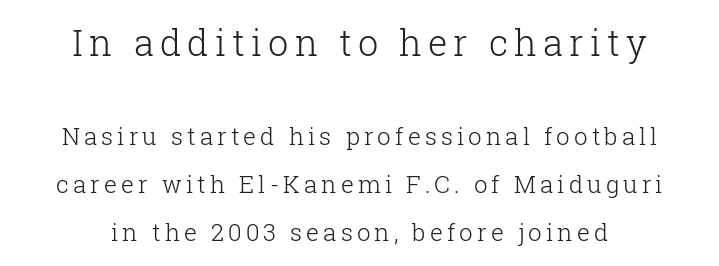
The compositor balanced each line on the midline. Is there much room between lines? Yes — plenty of vertical air separates them. Type size steps down from the first block to the second. You can tell it's not italic because the verticals are truly vertical.
